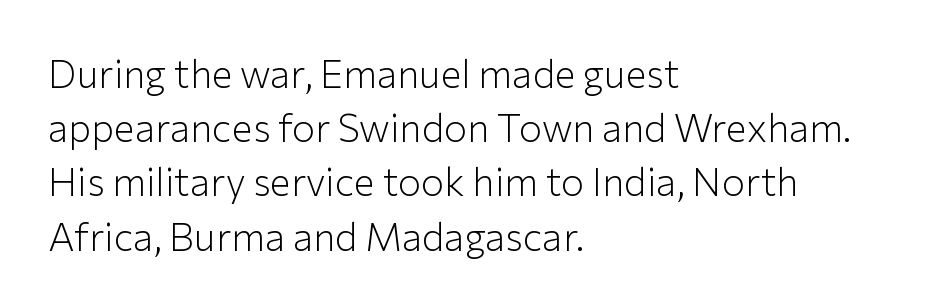
The image shows 39 px light sans-serif type, upright; set left-aligned, normal line spacing (1.39x), normal letter spacing, not underlined; low stroke contrast and a medium x-height.
